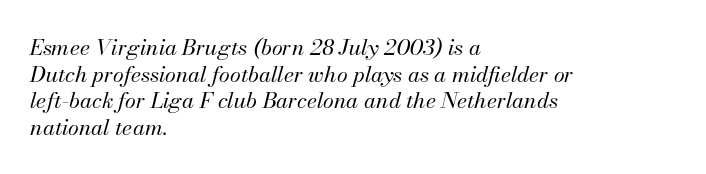
{"italic": "yes", "lean": "right", "slant_degrees": 13, "bold": "no", "underline": "no", "align": "left", "line_spacing_ratio": 1.21, "letter_spacing": "normal", "letter_spacing_em": 0.0, "glyph_px": 22}
